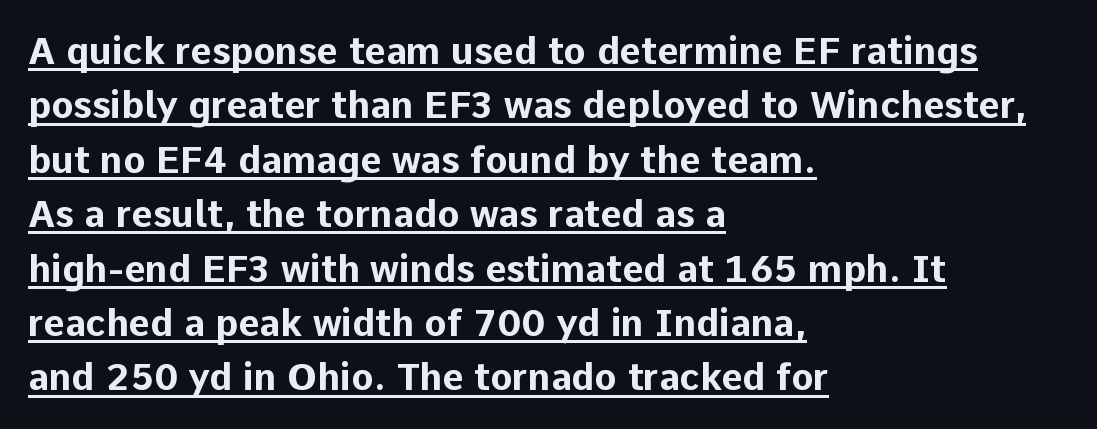
The image shows 37 px bold sans-serif type, upright; set left-aligned, normal line spacing (1.47x), normal letter spacing, underlined; low stroke contrast and a medium x-height.
